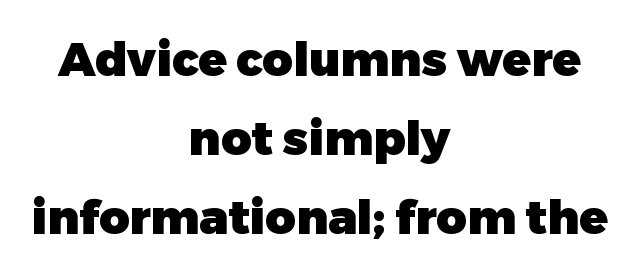
The image shows 47 px heavy sans-serif type, upright; set centered, normal line spacing (1.68x), normal letter spacing, not underlined; low stroke contrast and a medium x-height.
